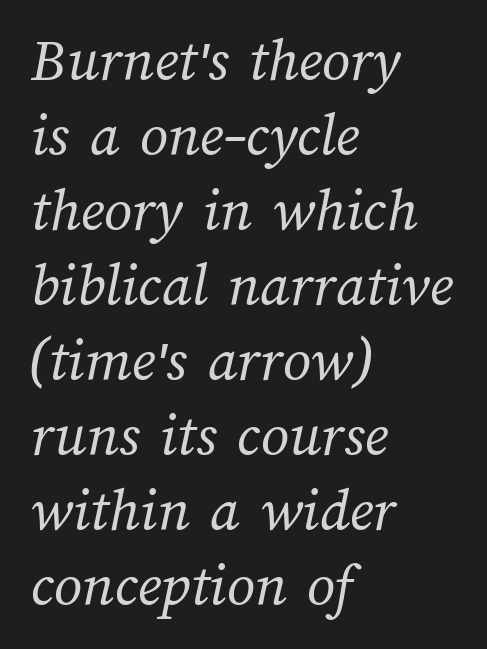
{"bold": "no", "weight": "regular", "width": "normal", "stroke_contrast": "medium", "x_height": "medium", "monospaced": "no", "underline": "no", "align": "left", "line_spacing_ratio": 1.21, "letter_spacing": "normal", "letter_spacing_em": 0.0, "glyph_px": 62}
